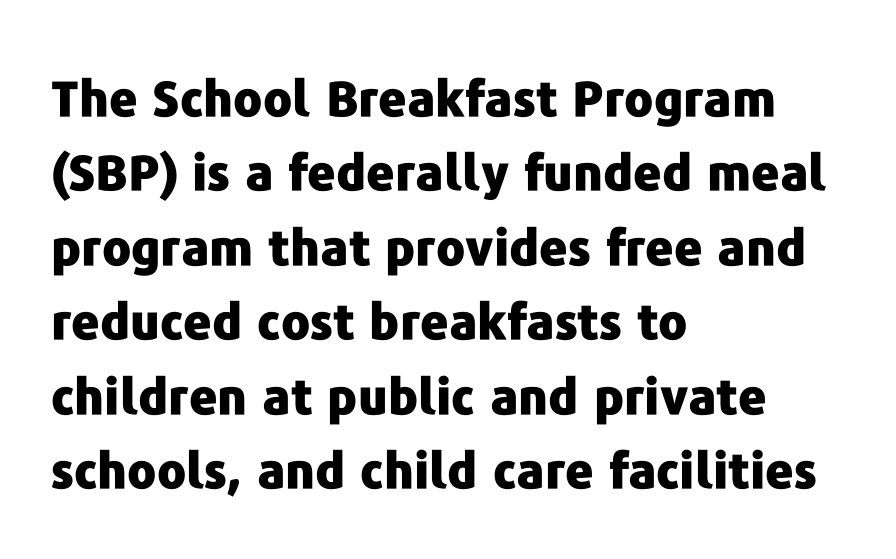
Q: Is the text bold? A: Yes.
Q: Is the text italic (slanted)? A: No, it is upright.
Q: Is the typeface a serif or a sans-serif typeface? A: Sans-serif.
Q: Is the text underlined? A: No.
Q: How is the paragraph aligned? A: Left-aligned.
Q: Is the spacing between letters normal or unusually wide? A: Normal.
Q: Is the spacing between lines tight, normal or loose? A: Normal.
Q: Width (condensed, normal, or wide)? A: Normal.
Q: Stroke contrast? A: Low.
Q: x-height? A: Medium.
Q: Monospaced? A: No.
